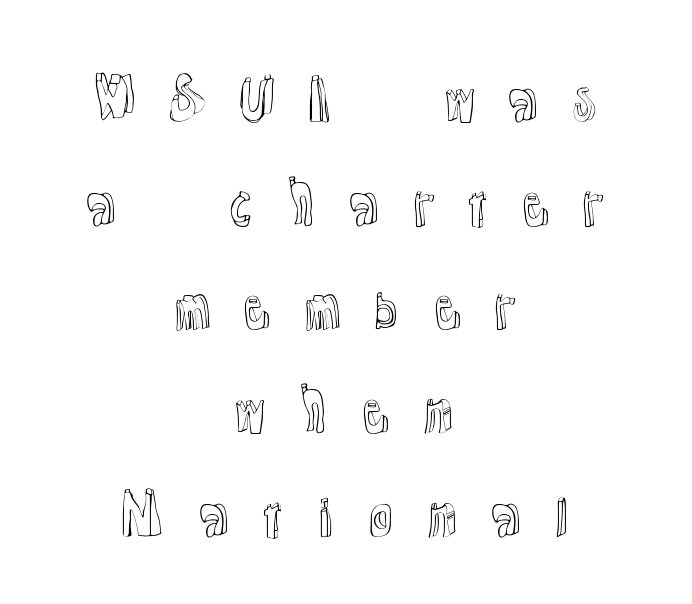
Q: Is the text italic (slanted)? A: No, it is upright.
Q: Is the text underlined? A: No.
Q: How is the paragraph aligned? A: Centered.
Q: Is the spacing between letters normal or unusually wide? A: Unusually wide.
Q: Is the spacing between lines tight, normal or loose? A: Loose.
Q: Width (condensed, normal, or wide)? A: Normal.
Q: x-height? A: Medium.
Q: Monospaced? A: No.
